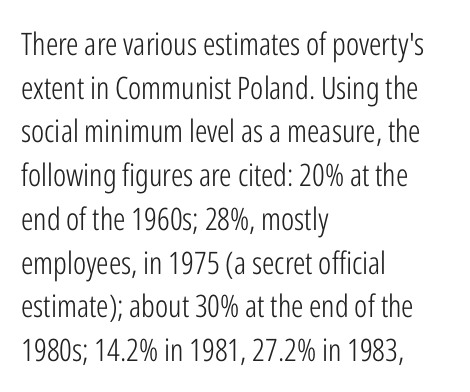
The strokes are not fattened; the text isn't bold. Has an underline been added? It has not. Character widths vary here, with narrow letters taking less room than wide ones. Serif or sans? Sans — the stroke terminals are bare.
